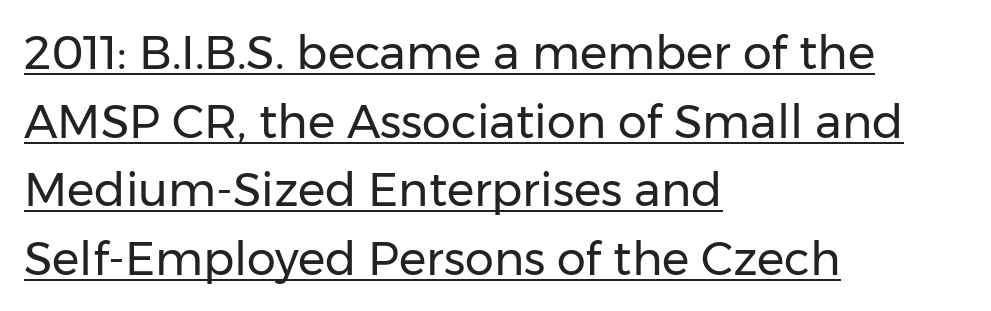
The image shows 46 px regular-weight sans-serif type, upright; set left-aligned, normal line spacing (1.49x), normal letter spacing, underlined; low stroke contrast and a medium x-height.
